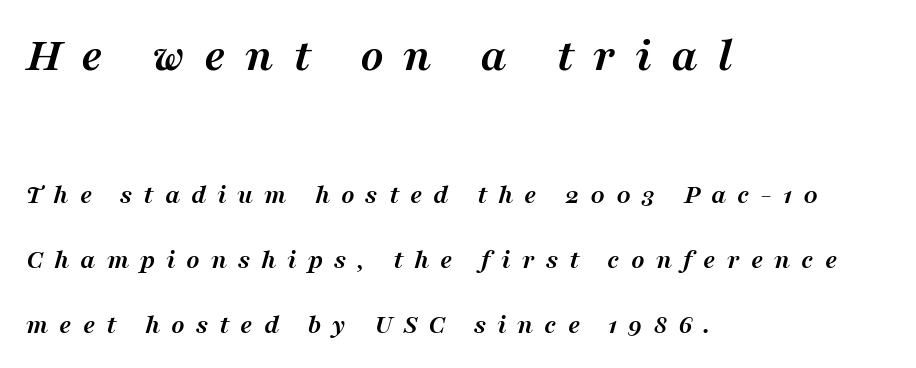
The image shows 49 px semibold serif type, italic (leaning right); set left-aligned, loose line spacing (2.31x), unusually wide letter spacing (+0.39 em), not underlined; the first (top) block is 1.75x larger; medium stroke contrast and a medium x-height.
